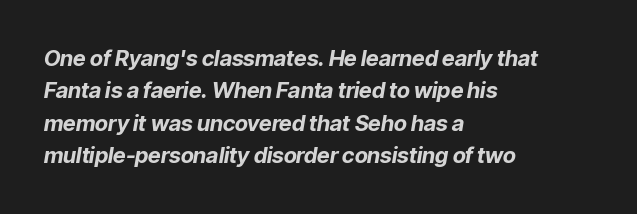
{"italic": "yes", "lean": "right", "slant_degrees": 9, "bold": "yes", "underline": "no", "align": "left", "line_spacing": "normal", "line_spacing_ratio": 1.47, "letter_spacing": "normal", "letter_spacing_em": 0.0, "glyph_px": 22}
